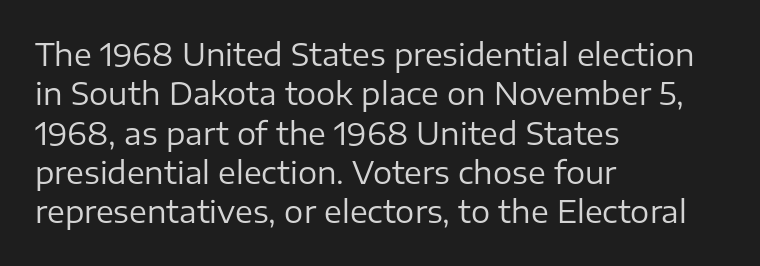
{"serif": "no", "italic": "no", "bold": "no", "weight": "regular", "width": "normal", "stroke_contrast": "low", "x_height": "medium", "monospaced": "no", "underline": "no", "align": "left", "line_spacing": "normal", "line_spacing_ratio": 1.31, "letter_spacing": "normal", "letter_spacing_em": 0.0, "glyph_px": 30}
